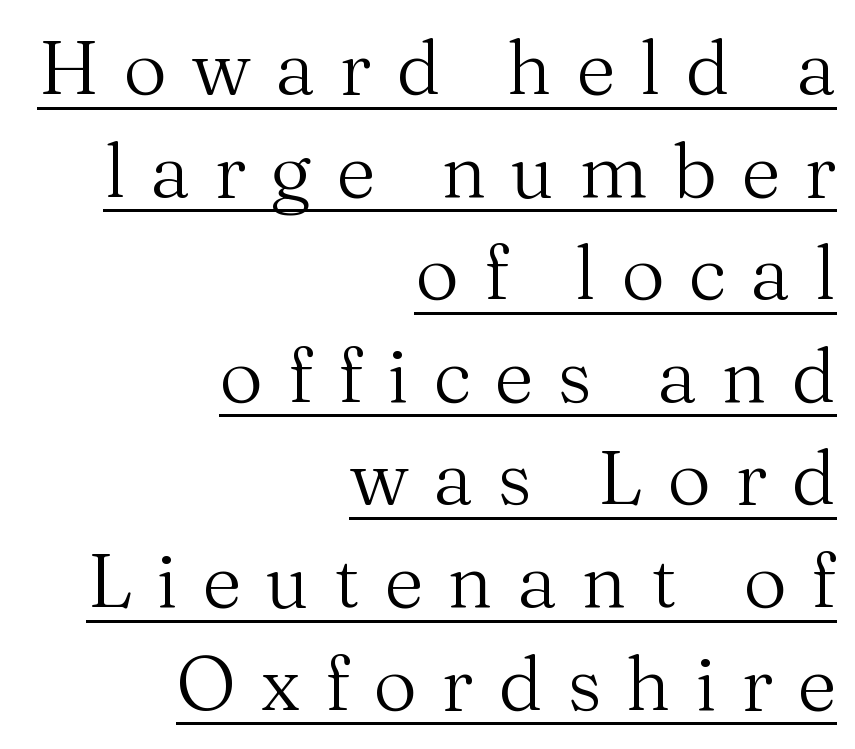
The image shows 76 px regular-weight serif type, upright; set right-aligned, normal line spacing (1.35x), unusually wide letter spacing (+0.32 em), underlined; medium stroke contrast and a medium x-height.
